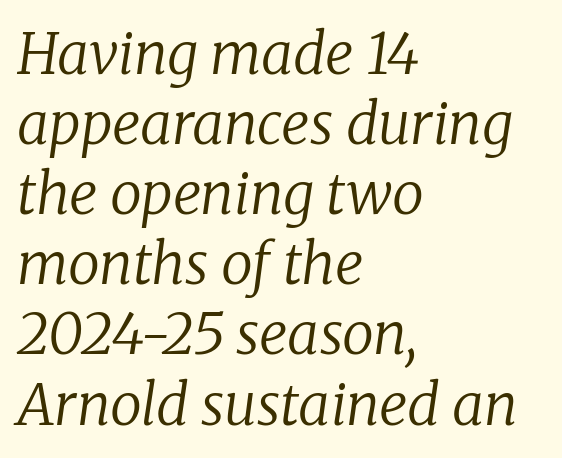
Q: Is the text bold? A: No.
Q: Is the text italic (slanted)? A: Yes, it leans right by about 8 degrees.
Q: Is the typeface a serif or a sans-serif typeface? A: Serif.
Q: Is the text underlined? A: No.
Q: How is the paragraph aligned? A: Left-aligned.
Q: Is the spacing between letters normal or unusually wide? A: Normal.
Q: Width (condensed, normal, or wide)? A: Normal.
Q: Stroke contrast? A: Low.
Q: x-height? A: Medium.
Q: Monospaced? A: No.
